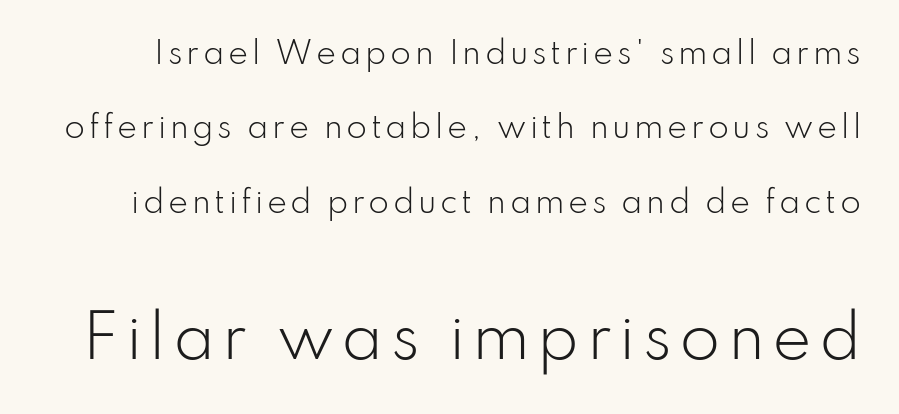
{"serif": "no", "italic": "no", "bold": "no", "weight": "light", "width": "normal", "stroke_contrast": "low", "x_height": "small", "monospaced": "no", "underline": "no", "line_spacing": "loose", "line_spacing_ratio": 2.48, "larger_block": "second", "size_ratio": 1.97, "glyph_px": 59}
